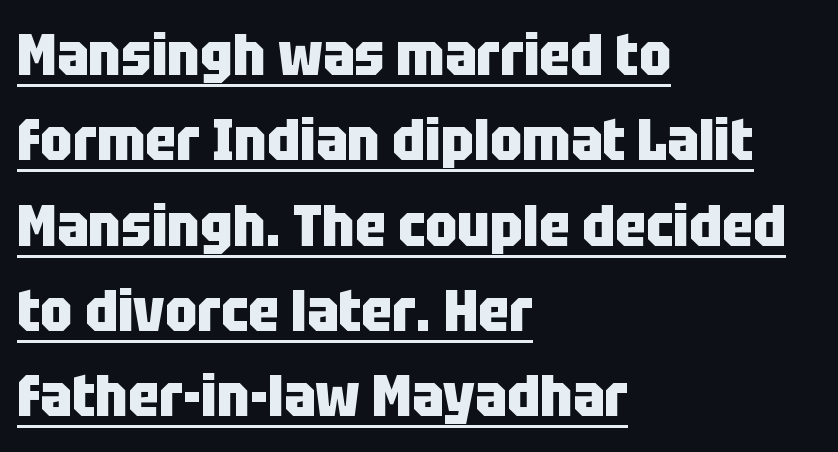
The passage shown is underscored from start to finish. These lines are composed in type without serifs. Typeset ragged right — the left edge is the straight one. Is this a fixed-width face? No — the glyphs have proportional, varying widths. Caption: bold face, heavy strokes. Each new line begins a customary step beneath the previous one.
